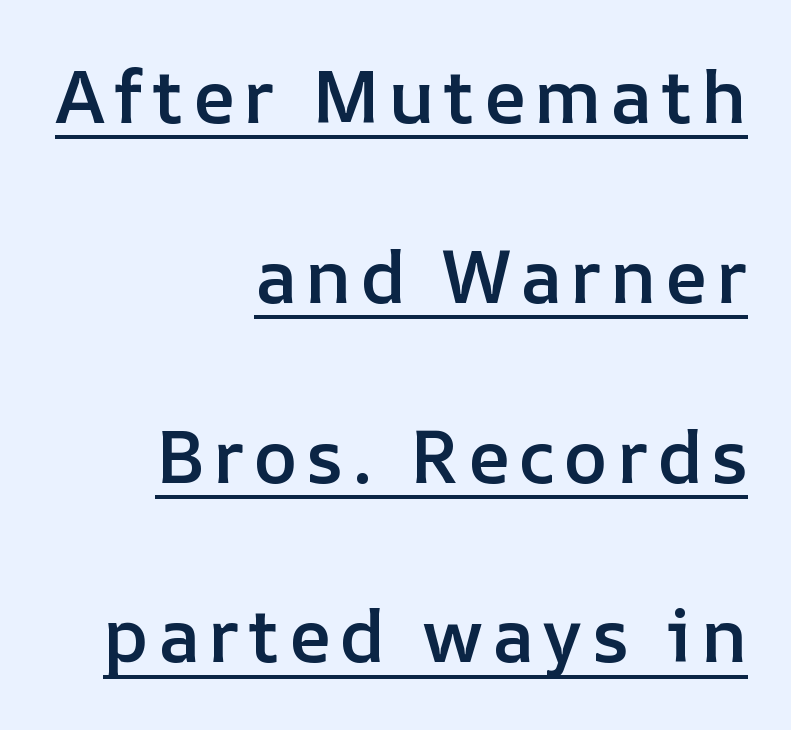
The image shows 74 px semibold type, upright; set right-aligned, loose line spacing (2.43x), underlined; low stroke contrast and a medium x-height.
